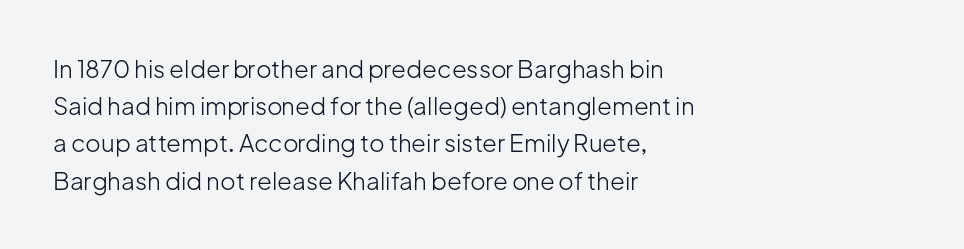
The image shows 24 px text type, upright; set left-aligned, normal line spacing (1.55x), normal letter spacing, not underlined.
